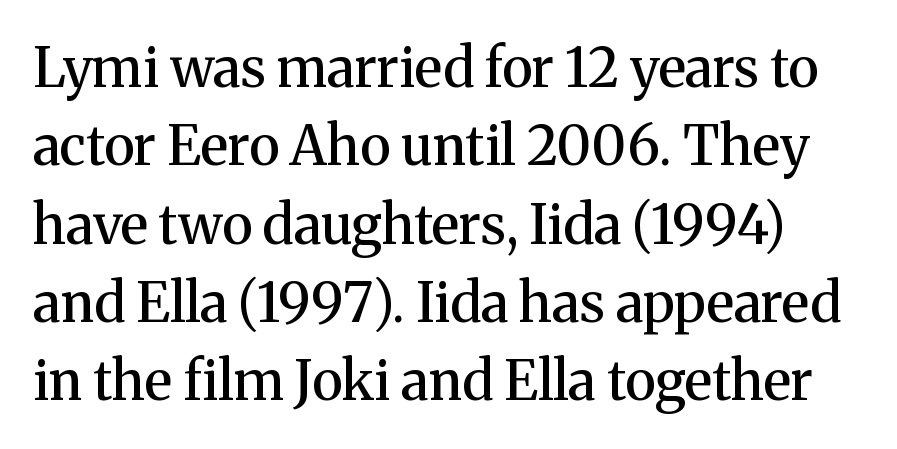
{"serif": "yes", "italic": "no", "bold": "semi", "weight": "semibold", "width": "normal", "stroke_contrast": "medium", "x_height": "medium", "monospaced": "no", "underline": "no", "line_spacing": "normal", "line_spacing_ratio": 1.45, "letter_spacing": "normal", "letter_spacing_em": 0.0, "glyph_px": 54}
